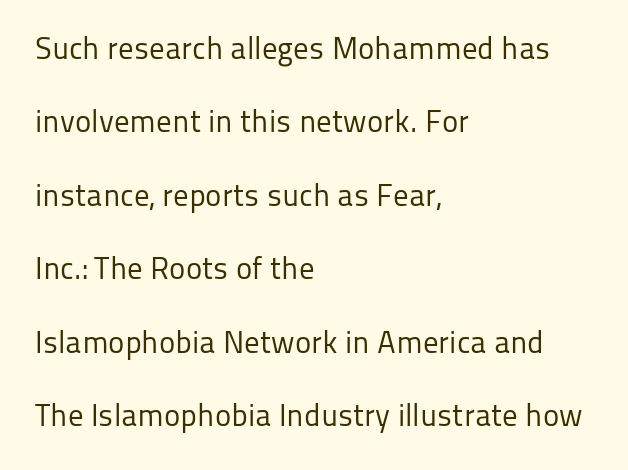
The image shows 31 px regular-weight sans-serif type, upright; set left-aligned, loose line spacing (2.37x), normal letter spacing, not underlined; low stroke contrast and a medium x-height.
